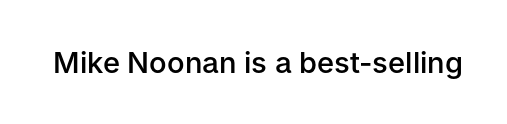
The baseline area is clear. Characters follow at the spacing the type designer built in. The passage shown is semibold, sitting just below true bold. Character widths vary here, with narrow letters taking less room than wide ones. Observe the absence of serifs on each vertical stroke in this sample.
